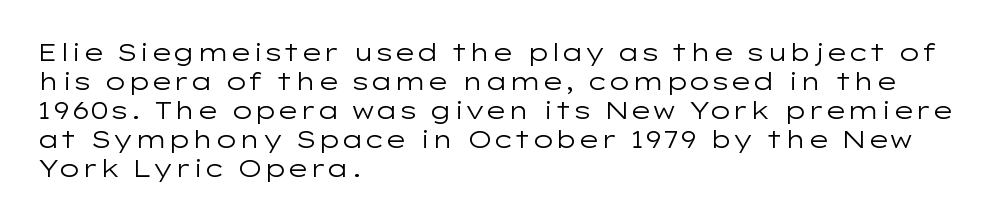
The image shows 24 px text type, upright; set left-aligned, line spacing 1.21x, normal letter spacing, not underlined.
